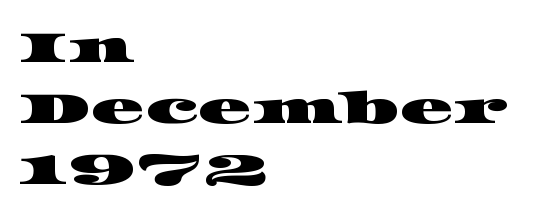
{"serif": "yes", "width": "wide", "stroke_contrast": "high", "x_height": "large", "monospaced": "no", "underline": "no", "align": "left", "line_spacing": "normal", "line_spacing_ratio": 1.39, "letter_spacing": "normal", "letter_spacing_em": 0.0, "glyph_px": 44}
